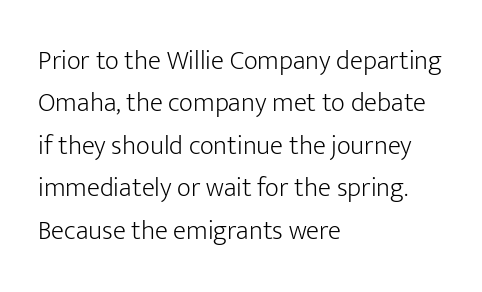
Q: Is the text bold? A: No.
Q: Is the text italic (slanted)? A: No, it is upright.
Q: Is the text underlined? A: No.
Q: How is the paragraph aligned? A: Left-aligned.
Q: Is the spacing between letters normal or unusually wide? A: Normal.
Q: Is the spacing between lines tight, normal or loose? A: Normal.
